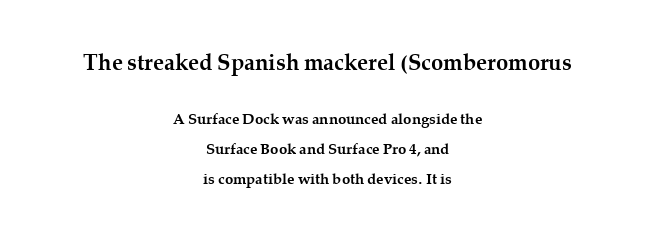
Whoever set this chose breathing room over compactness in the vertical rhythm. Bigger letters appear in the top chunk; the bottom chunk is reduced. In terms of weight, the rendering is a true, heavy bold. Every stem runs plumb, perpendicular to the baseline.
